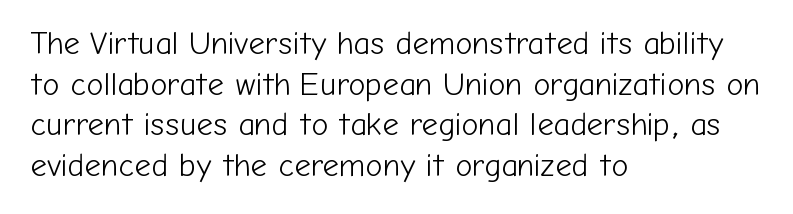
Q: Is the text bold? A: No.
Q: Is the text italic (slanted)? A: No, it is upright.
Q: Is the typeface a serif or a sans-serif typeface? A: Sans-serif.
Q: Is the text underlined? A: No.
Q: How is the paragraph aligned? A: Left-aligned.
Q: Is the spacing between letters normal or unusually wide? A: Normal.
Q: Is the spacing between lines tight, normal or loose? A: Normal.
Q: Width (condensed, normal, or wide)? A: Normal.
Q: Stroke contrast? A: Low.
Q: x-height? A: Medium.
Q: Monospaced? A: No.
